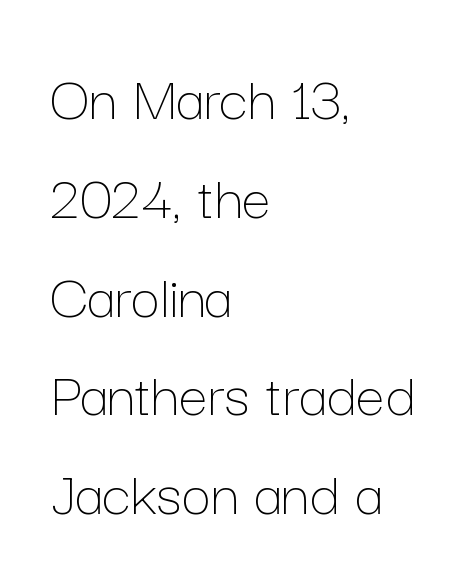
Q: Is the text bold? A: No.
Q: Is the text italic (slanted)? A: No, it is upright.
Q: Is the text underlined? A: No.
Q: How is the paragraph aligned? A: Left-aligned.
Q: Is the spacing between letters normal or unusually wide? A: Normal.
Q: Is the spacing between lines tight, normal or loose? A: Normal.
Q: Width (condensed, normal, or wide)? A: Normal.
Q: Stroke contrast? A: Low.
Q: x-height? A: Medium.
Q: Monospaced? A: No.
